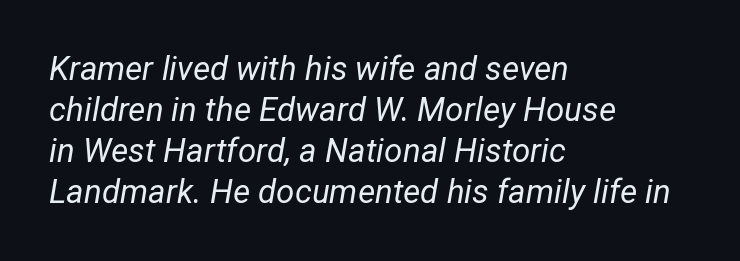
Underline: absent. The tracking reads as untouched default to a designer's eye. A typesetter would call this proportional, since set widths differ per character. Which margin do the lines hug? The left one — the right edge is uneven. The face looks like a standard text weight, possibly lighter.
